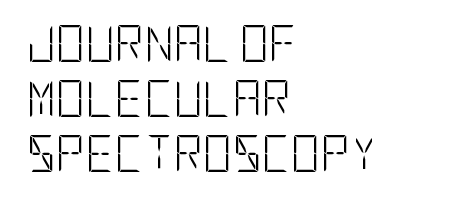
{"serif": "no", "italic": "no", "bold": "no", "weight": "light", "width": "condensed", "stroke_contrast": "low", "x_height": "large", "underline": "no", "align": "left", "line_spacing": "normal", "line_spacing_ratio": 1.53, "letter_spacing": "normal", "letter_spacing_em": 0.0, "glyph_px": 36}
